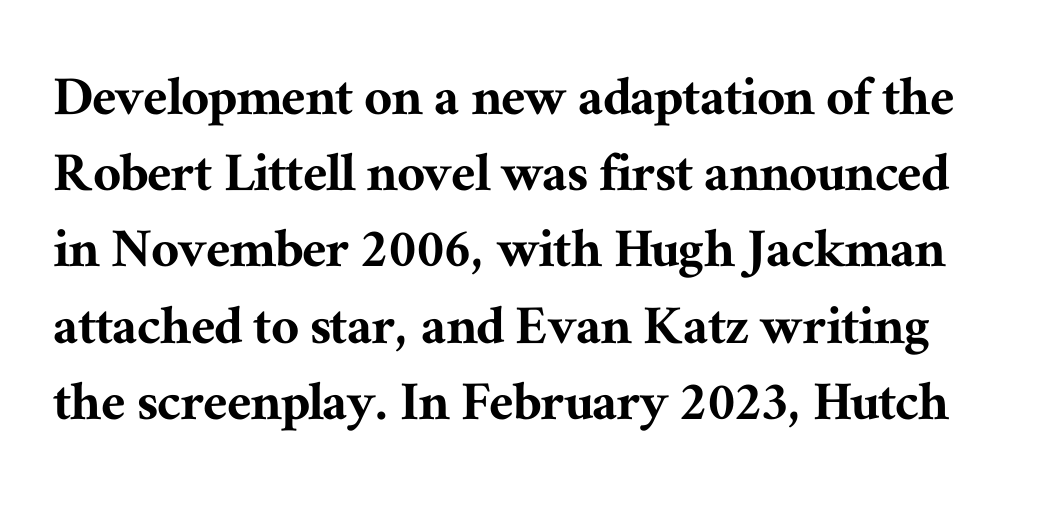
Q: Is the text italic (slanted)? A: No, it is upright.
Q: Is the typeface a serif or a sans-serif typeface? A: Serif.
Q: Is the text underlined? A: No.
Q: Is the spacing between letters normal or unusually wide? A: Normal.
Q: Is the spacing between lines tight, normal or loose? A: Normal.
Q: Width (condensed, normal, or wide)? A: Normal.
Q: Stroke contrast? A: Medium.
Q: x-height? A: Medium.
Q: Monospaced? A: No.
